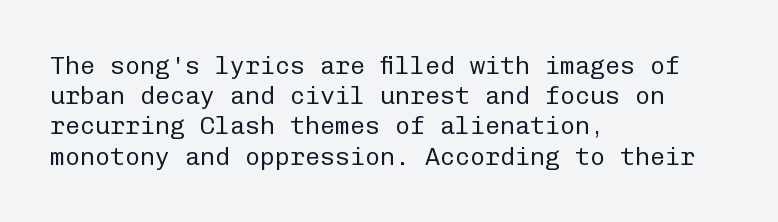
The image shows 25 px text type, upright; set left-aligned, line spacing 1.21x, normal letter spacing, not underlined.
